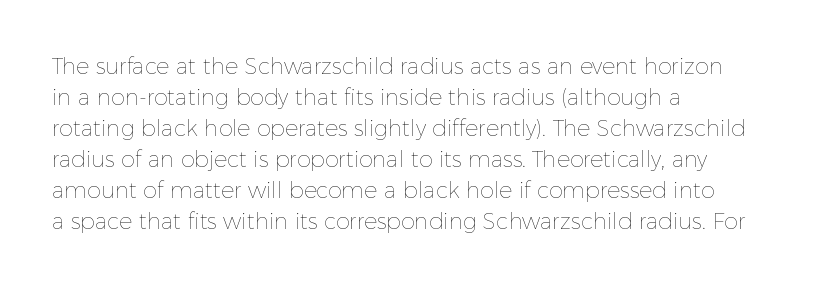
Q: Is the text bold? A: No.
Q: Is the text italic (slanted)? A: No, it is upright.
Q: Is the text underlined? A: No.
Q: How is the paragraph aligned? A: Left-aligned.
Q: Is the spacing between letters normal or unusually wide? A: Normal.
Q: Is the spacing between lines tight, normal or loose? A: Normal.
